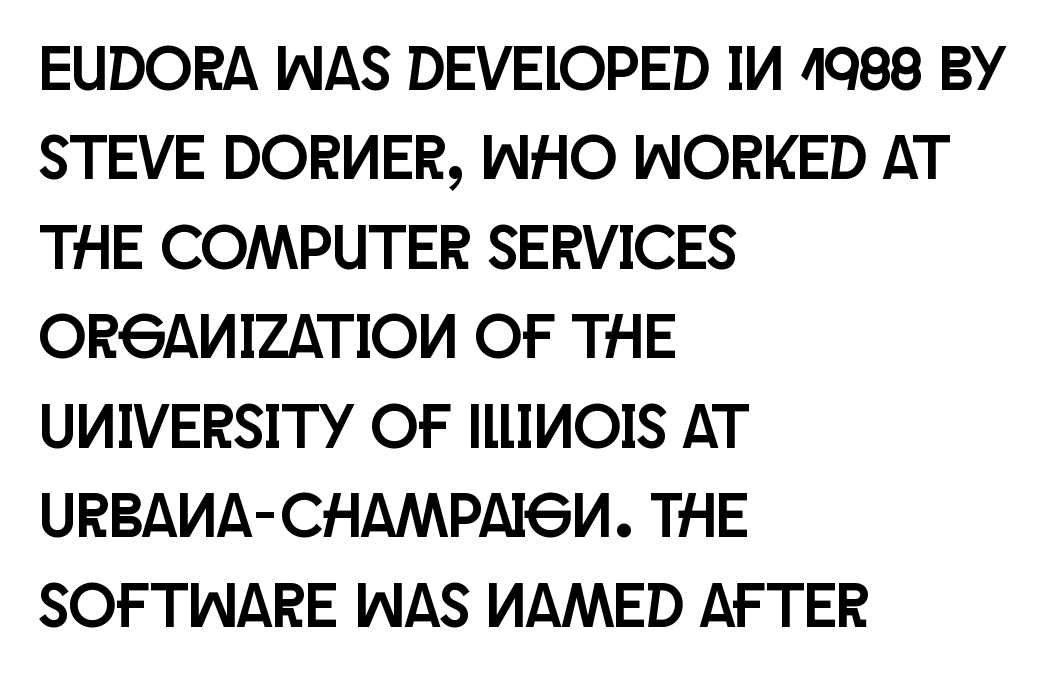
The face used here is proportionally spaced, like ordinary book or web type. These lines sit exactly where default settings would place them. A typesetter would mark this as roman, not italic. Nothing sits at the stroke ends, so this counts as sans-serif. You could call the tracking neutral — neither tight nor loose.
